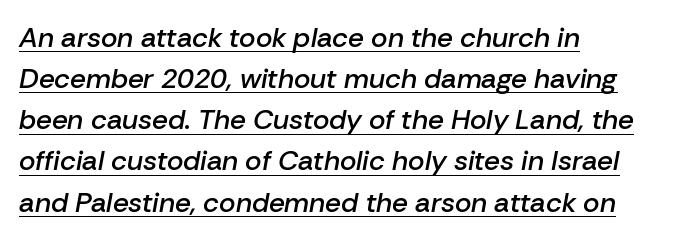
{"italic": "yes", "lean": "right", "slant_degrees": 10, "bold": "semi", "weight": "semibold", "width": "normal", "stroke_contrast": "low", "x_height": "medium", "monospaced": "no", "underline": "yes", "align": "left", "line_spacing": "normal", "line_spacing_ratio": 1.47, "letter_spacing": "normal", "letter_spacing_em": 0.0, "glyph_px": 28}
